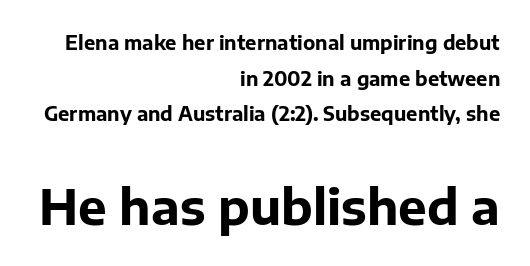
Q: Is the text bold? A: Yes.
Q: Is the text italic (slanted)? A: No, it is upright.
Q: Is the typeface a serif or a sans-serif typeface? A: Sans-serif.
Q: Is the text underlined? A: No.
Q: How is the paragraph aligned? A: Right-aligned.
Q: Is the spacing between letters normal or unusually wide? A: Normal.
Q: Which block of text is set in a larger size, the first (top) or the second (bottom)? A: The second (bottom) one.
Q: Width (condensed, normal, or wide)? A: Normal.
Q: Stroke contrast? A: Low.
Q: x-height? A: Medium.
Q: Monospaced? A: No.
